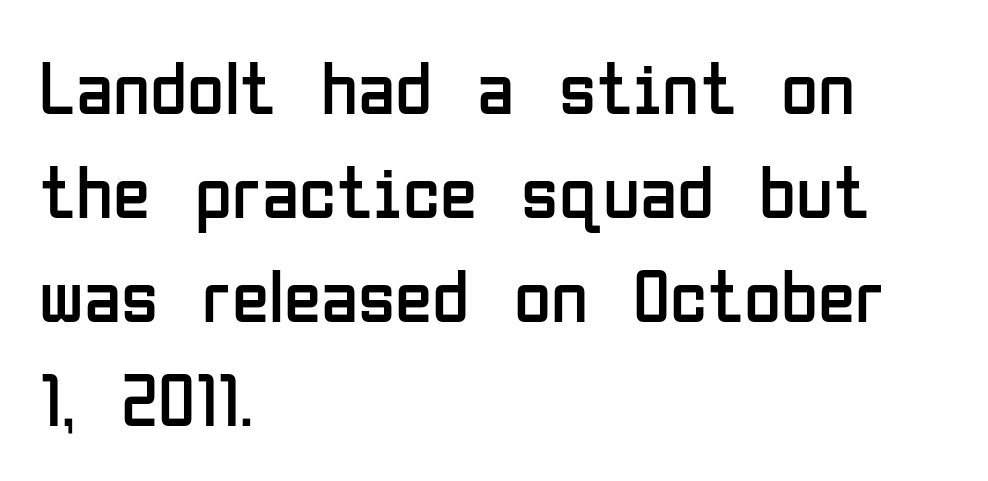
The letters look calm and open, with moderate or lighter stems. Look at the tracking — it's just the regular setting, nothing added. Alignment: flush left. The axis of the letterforms is exactly vertical.
